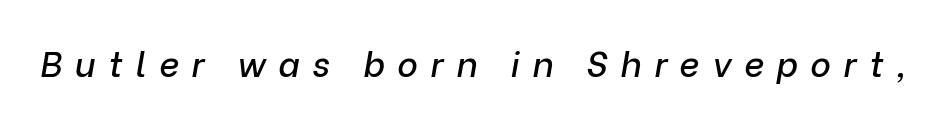
The image shows 35 px text type, italic (leaning right); set unusually wide letter spacing (+0.36 em), not underlined; low stroke contrast and a medium x-height.
